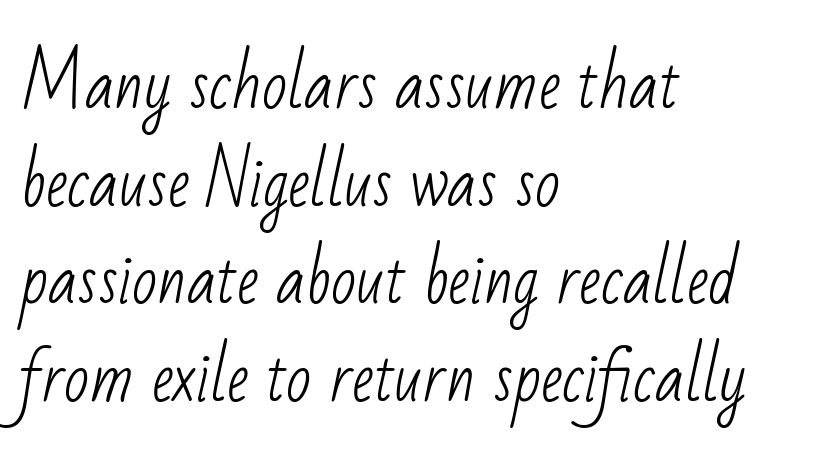
Regarding leading, the lines here are spaced in the standard way. Each letter keeps its own natural width here, so spacing adapts to shape. The passage shown has conventional tracking throughout. No heavy texture on the line: the type isn't bold. The gap between lines stays unmarked.
